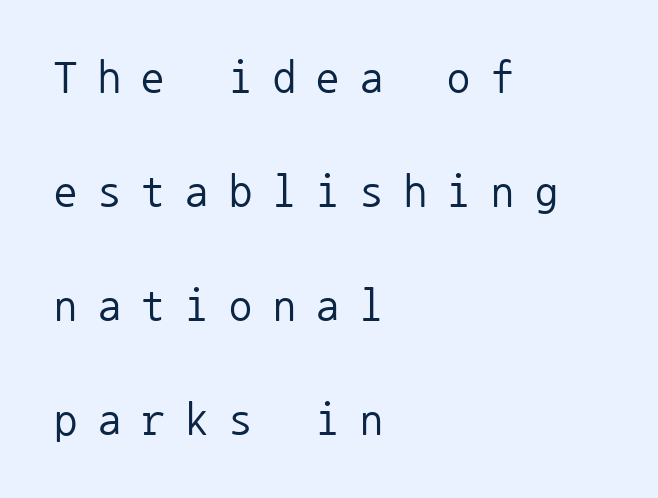
{"serif": "no", "italic": "no", "bold": "no", "weight": "regular", "width": "normal", "stroke_contrast": "low", "x_height": "medium", "monospaced": "yes", "underline": "no", "align": "left", "line_spacing": "loose", "line_spacing_ratio": 2.48, "letter_spacing": "wide", "letter_spacing_em": 0.45, "glyph_px": 46}
